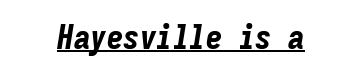
{"italic": "yes", "lean": "right", "slant_degrees": 9, "bold": "yes", "weight": "bold", "width": "condensed", "stroke_contrast": "low", "x_height": "medium", "monospaced": "yes", "underline": "yes", "letter_spacing": "normal", "letter_spacing_em": 0.0, "glyph_px": 33}
